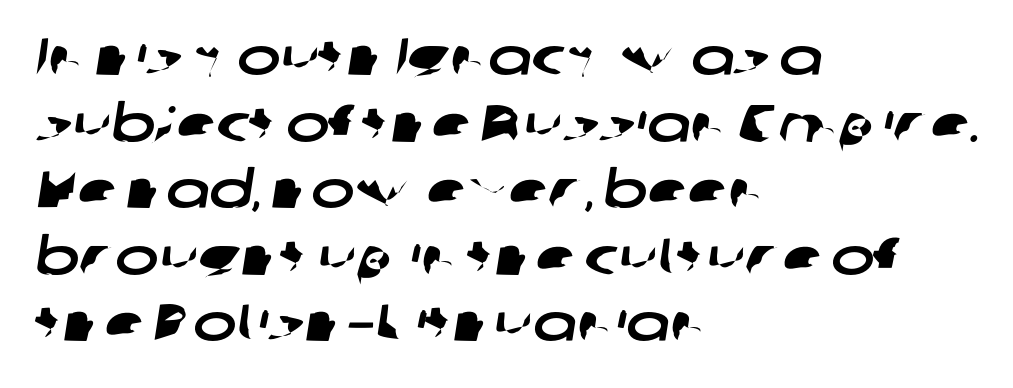
Q: Is the typeface a serif or a sans-serif typeface? A: Sans-serif.
Q: Is the text underlined? A: No.
Q: How is the paragraph aligned? A: Left-aligned.
Q: Is the spacing between letters normal or unusually wide? A: Normal.
Q: Is the spacing between lines tight, normal or loose? A: Normal.
Q: Width (condensed, normal, or wide)? A: Wide.
Q: Stroke contrast? A: Low.
Q: x-height? A: Medium.
Q: Monospaced? A: No.
